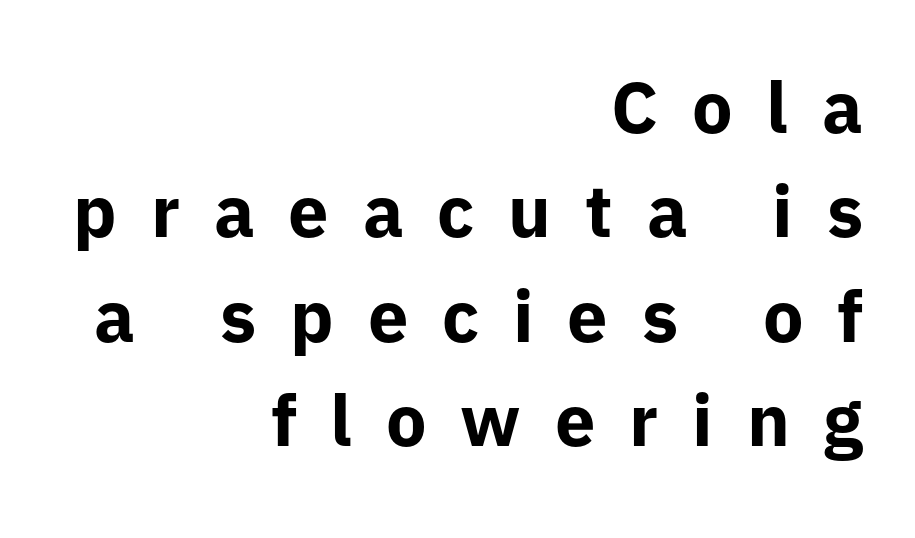
The image shows 72 px bold sans-serif type, upright; set right-aligned, normal line spacing (1.45x), unusually wide letter spacing (+0.47 em), not underlined; low stroke contrast and a medium x-height.
